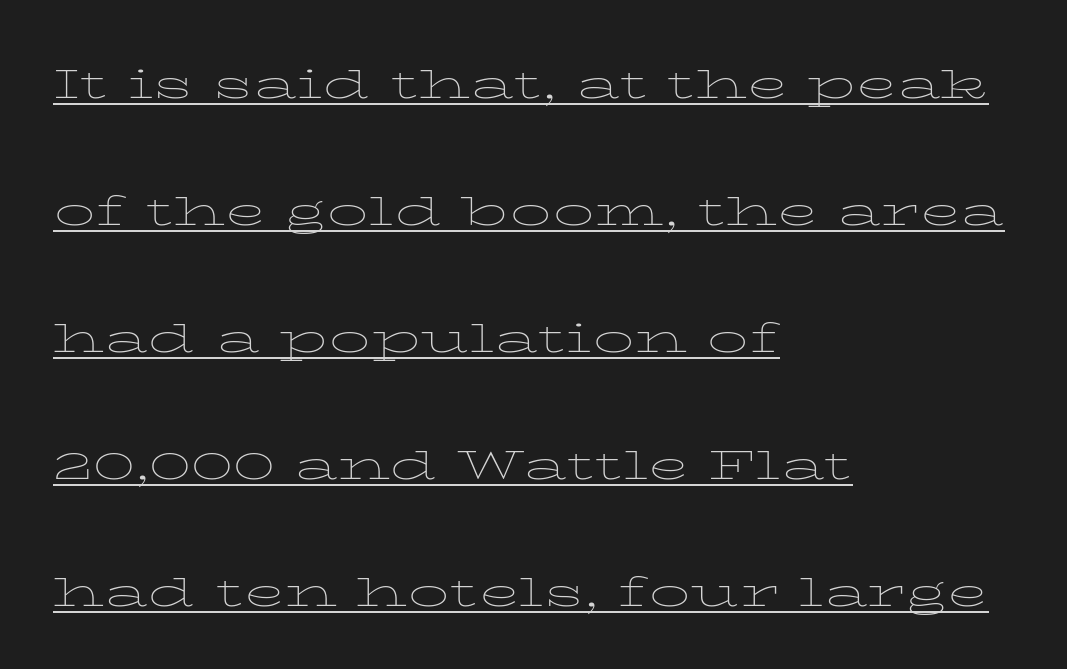
{"italic": "no", "bold": "no", "weight": "thin", "width": "wide", "stroke_contrast": "low", "x_height": "medium", "monospaced": "no", "underline": "yes", "align": "left", "line_spacing": "loose", "line_spacing_ratio": 2.35, "letter_spacing": "normal", "letter_spacing_em": 0.0, "glyph_px": 54}
